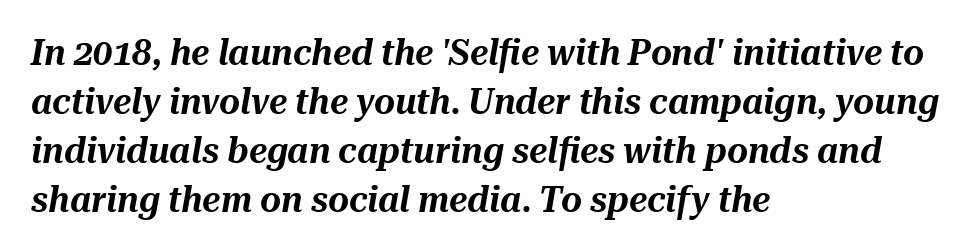
Descenders are the only things crossing below the line. The letterforms sit shoulder to shoulder at normal distance. The rendering anchors every line to the left-hand side. A typesetter would mark this as italic.
